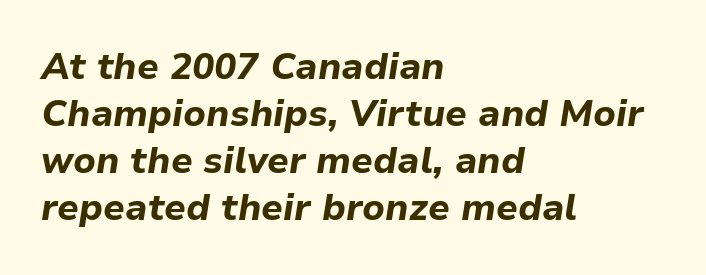
{"italic": "yes", "lean": "right", "slant_degrees": 9, "bold": "yes", "weight": "bold", "width": "normal", "stroke_contrast": "low", "x_height": "medium", "monospaced": "no", "underline": "no", "align": "left", "line_spacing": "normal", "line_spacing_ratio": 1.27, "letter_spacing": "normal", "letter_spacing_em": 0.0, "glyph_px": 37}
